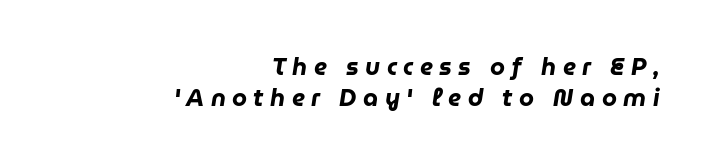
{"italic": "yes", "lean": "right", "slant_degrees": 9, "bold": "yes", "underline": "no", "align": "right", "line_spacing": "normal", "line_spacing_ratio": 1.3, "letter_spacing": "wide", "letter_spacing_em": 0.27, "glyph_px": 24}
